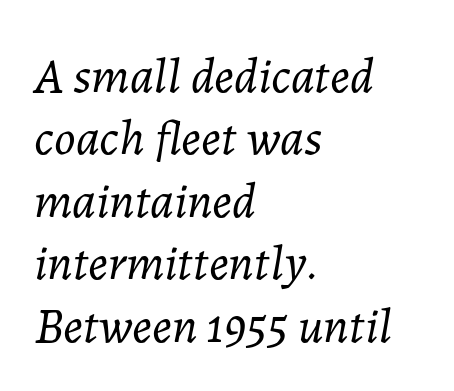
The image shows 50 px light type, italic (leaning right); set left-aligned, normal line spacing (1.25x), normal letter spacing, not underlined; low stroke contrast and a medium x-height.
